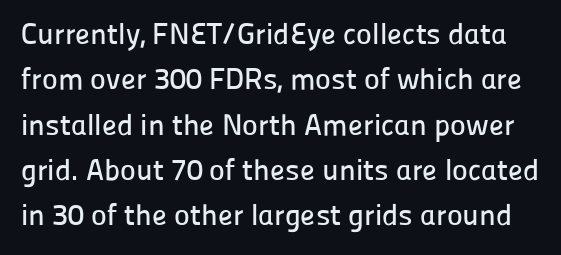
What stands out about the letter spacing? Nothing — it is the standard amount. Plain, unruled lines of type. It's the straight-up-and-down kind of type. Whoever set this chose a conventional vertical rhythm.
